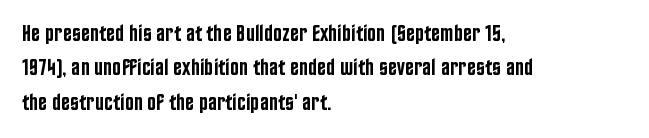
Between one letter and the next there's only the usual sliver of space. Underline: absent. Short and long lines alike share a common starting point at left. Compared with typical paragraphs, the rows here are spaced about the same.
